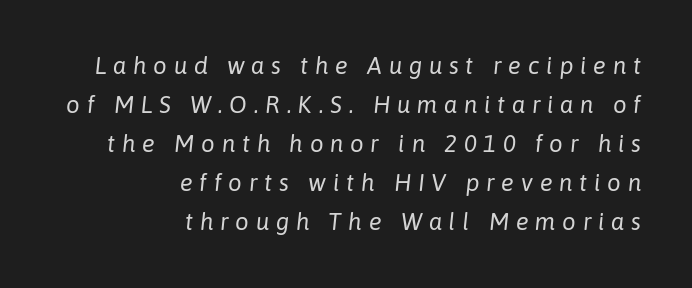
Q: Is the text bold? A: No.
Q: Is the text italic (slanted)? A: Yes, it leans right by about 6 degrees.
Q: Is the text underlined? A: No.
Q: How is the paragraph aligned? A: Right-aligned.
Q: Is the spacing between letters normal or unusually wide? A: Unusually wide.
Q: Is the spacing between lines tight, normal or loose? A: Normal.
